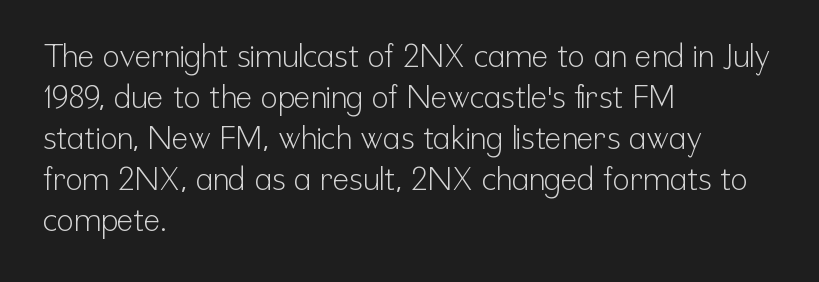
This is sans-serif lettering, the kind often seen on screens and signage. Each line starts at the same left margin while the right side varies. The string is rendered with underlining switched off. The strokes carry an ordinary text weight at most.
